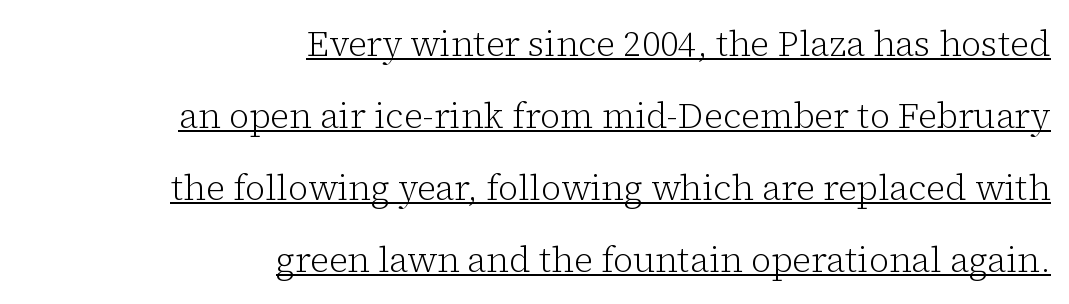
Q: Is the text bold? A: No.
Q: Is the text italic (slanted)? A: No, it is upright.
Q: Is the typeface a serif or a sans-serif typeface? A: Serif.
Q: Is the text underlined? A: Yes.
Q: How is the paragraph aligned? A: Right-aligned.
Q: Is the spacing between letters normal or unusually wide? A: Normal.
Q: Is the spacing between lines tight, normal or loose? A: Loose.
Q: Width (condensed, normal, or wide)? A: Normal.
Q: Stroke contrast? A: Low.
Q: x-height? A: Medium.
Q: Monospaced? A: No.
